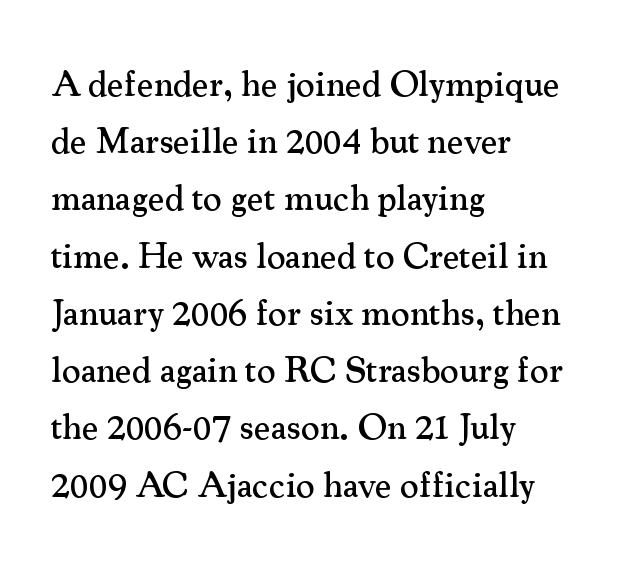
The image shows 36 px serif type, upright; set left-aligned, normal line spacing (1.59x), normal letter spacing, not underlined; medium stroke contrast and a small x-height.
